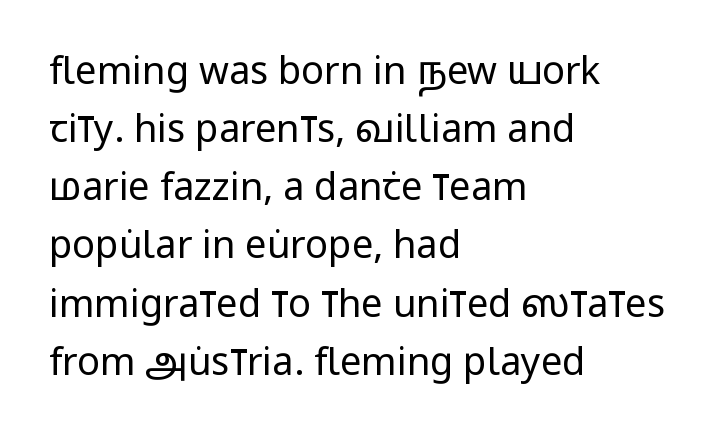
{"serif": "no", "italic": "no", "bold": "no", "weight": "regular", "width": "condensed", "stroke_contrast": "low", "x_height": "large", "monospaced": "no", "underline": "no", "align": "left", "line_spacing": "normal", "line_spacing_ratio": 1.53, "letter_spacing": "normal", "letter_spacing_em": 0.0, "glyph_px": 38}
